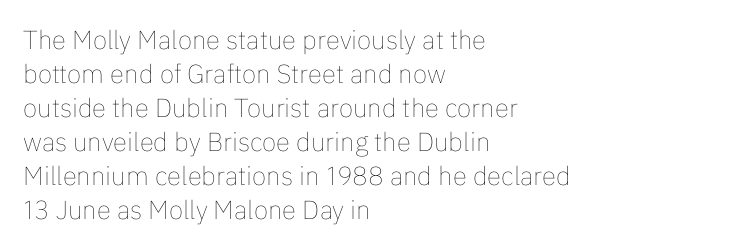
The image shows 26 px text type, upright; set left-aligned, normal line spacing (1.31x), normal letter spacing, not underlined.
